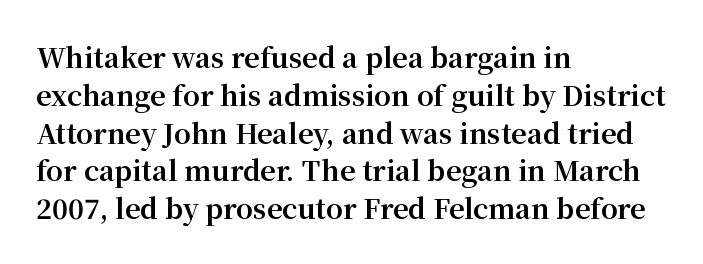
Q: Is the text bold? A: Yes.
Q: Is the text italic (slanted)? A: No, it is upright.
Q: Is the text underlined? A: No.
Q: How is the paragraph aligned? A: Left-aligned.
Q: Is the spacing between letters normal or unusually wide? A: Normal.
Q: Is the spacing between lines tight, normal or loose? A: Normal.
